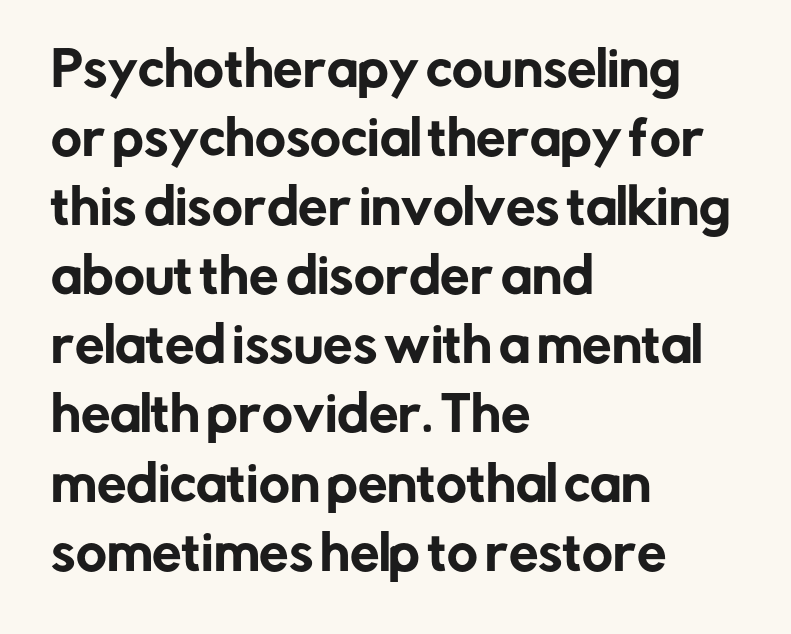
Q: Is the text italic (slanted)? A: No, it is upright.
Q: Is the typeface a serif or a sans-serif typeface? A: Sans-serif.
Q: Is the text underlined? A: No.
Q: How is the paragraph aligned? A: Left-aligned.
Q: Is the spacing between letters normal or unusually wide? A: Normal.
Q: Is the spacing between lines tight, normal or loose? A: Normal.
Q: Width (condensed, normal, or wide)? A: Normal.
Q: Stroke contrast? A: Low.
Q: x-height? A: Medium.
Q: Monospaced? A: No.
